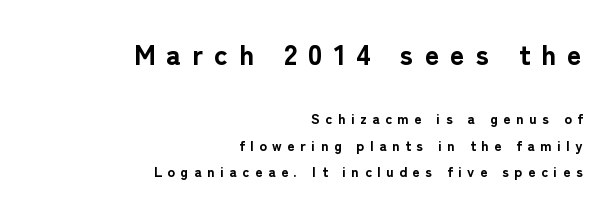
The image shows 28 px bold sans-serif type, upright; set right-aligned, line spacing 1.89x, unusually wide letter spacing (+0.4 em), not underlined; the first (top) block is 2.0x larger; low stroke contrast and a medium x-height.
